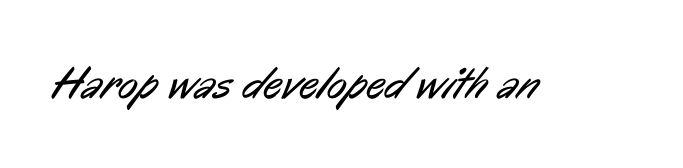
The cut favours lightness, reaching ordinary text weight at its darkest. Decoration check: the copy has no underline. This sample has the flowing, uneven cadence of proportional lettering. Unlike a traditional serif, this face leaves its strokes unadorned.
